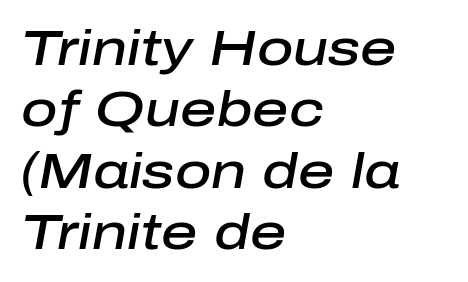
{"italic": "yes", "lean": "right", "slant_degrees": 10, "bold": "semi", "weight": "semibold", "width": "normal", "stroke_contrast": "low", "x_height": "medium", "monospaced": "no", "underline": "no", "align": "left", "line_spacing_ratio": 1.23, "letter_spacing": "normal", "letter_spacing_em": 0.0, "glyph_px": 50}
